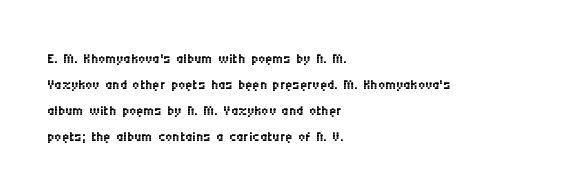
{"italic": "no", "bold": "no", "underline": "no", "align": "left", "line_spacing": "normal", "line_spacing_ratio": 1.3, "letter_spacing": "normal", "letter_spacing_em": 0.0, "glyph_px": 20}
